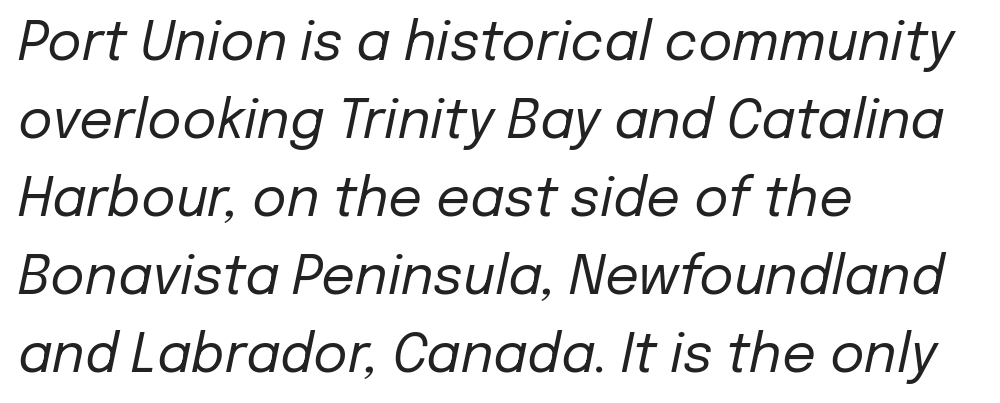
{"italic": "yes", "lean": "right", "slant_degrees": 12, "bold": "no", "weight": "regular", "width": "normal", "stroke_contrast": "low", "x_height": "medium", "monospaced": "no", "underline": "no", "align": "left", "line_spacing": "normal", "line_spacing_ratio": 1.47, "letter_spacing": "normal", "letter_spacing_em": 0.0, "glyph_px": 53}
